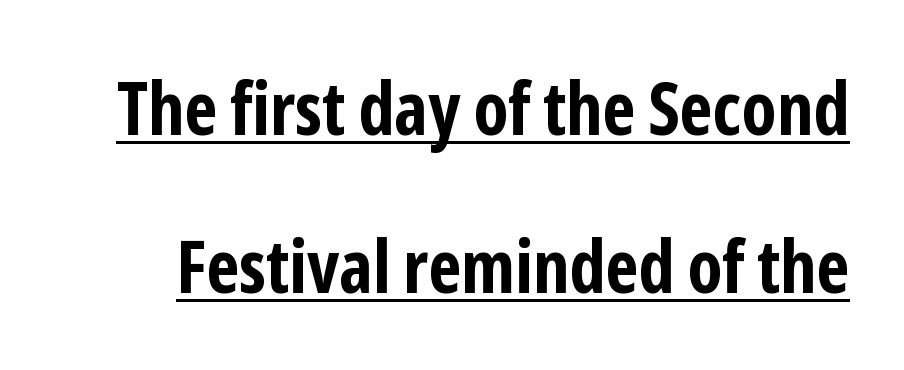
{"serif": "no", "italic": "no", "bold": "yes", "weight": "bold", "width": "condensed", "stroke_contrast": "low", "x_height": "medium", "monospaced": "no", "underline": "yes", "line_spacing": "loose", "line_spacing_ratio": 2.13, "letter_spacing": "normal", "letter_spacing_em": 0.0, "glyph_px": 74}
